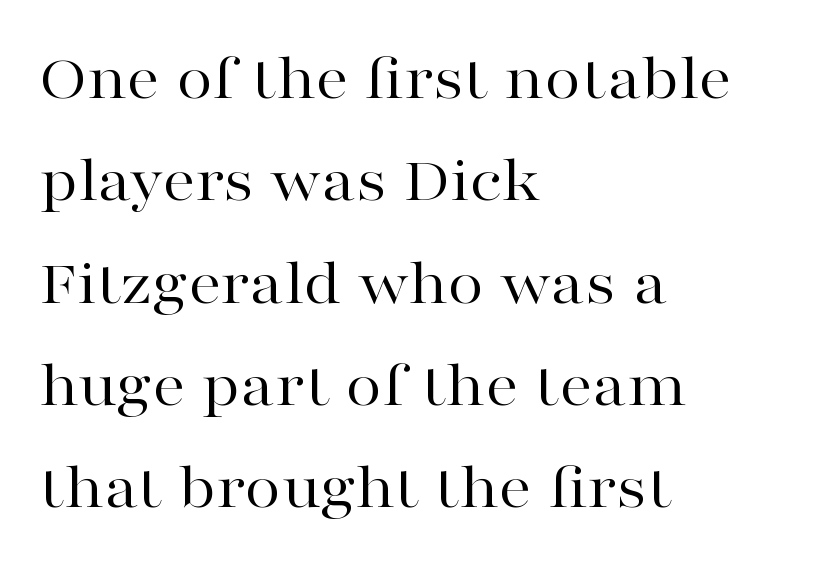
{"serif": "yes", "italic": "no", "bold": "no", "weight": "regular", "width": "wide", "stroke_contrast": "high", "x_height": "medium", "monospaced": "no", "underline": "no", "align": "left", "line_spacing": "normal", "line_spacing_ratio": 1.55, "letter_spacing": "normal", "letter_spacing_em": 0.0, "glyph_px": 66}
